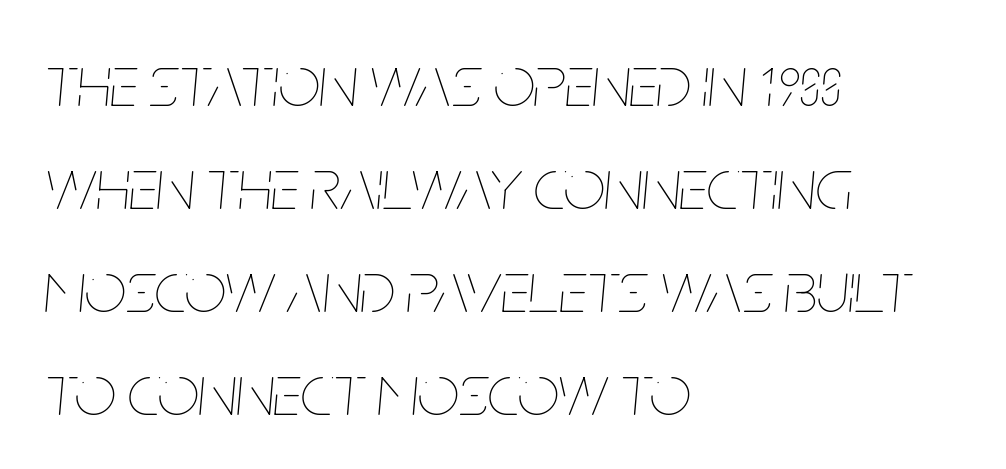
{"italic": "yes", "lean": "right", "slant_degrees": 5, "bold": "no", "weight": "thin", "width": "condensed", "stroke_contrast": "low", "x_height": "large", "monospaced": "no", "underline": "no", "align": "left", "line_spacing": "normal", "line_spacing_ratio": 1.41, "letter_spacing": "normal", "letter_spacing_em": 0.0, "glyph_px": 73}
